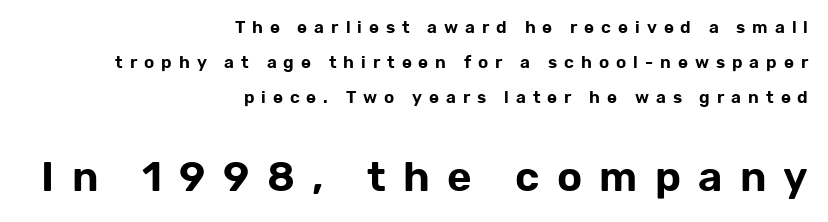
{"serif": "no", "italic": "no", "width": "normal", "stroke_contrast": "low", "x_height": "medium", "monospaced": "no", "underline": "no", "align": "right", "line_spacing": "loose", "line_spacing_ratio": 2.07, "letter_spacing": "wide", "letter_spacing_em": 0.41, "larger_block": "second", "size_ratio": 2.47, "glyph_px": 42}
